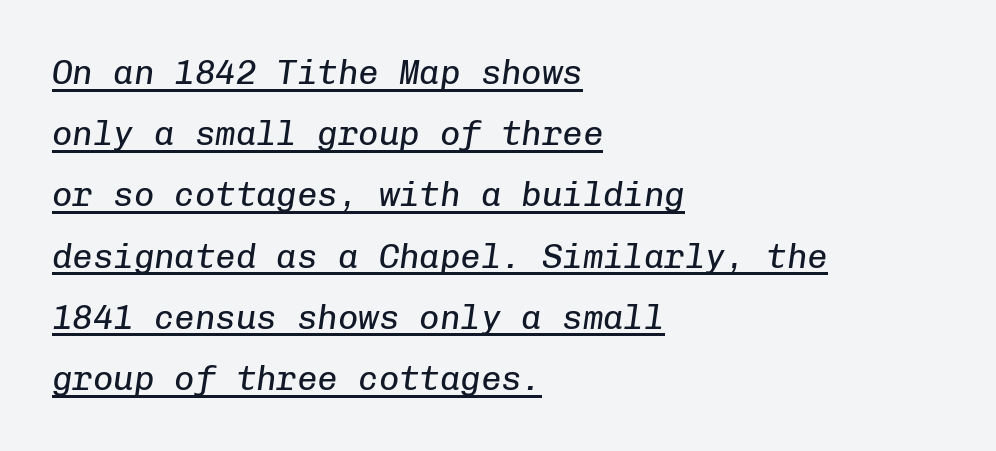
The image shows 34 px regular-weight type, italic (leaning right), monospaced; set left-aligned, line spacing 1.8x, normal letter spacing, underlined; low stroke contrast and a medium x-height.
